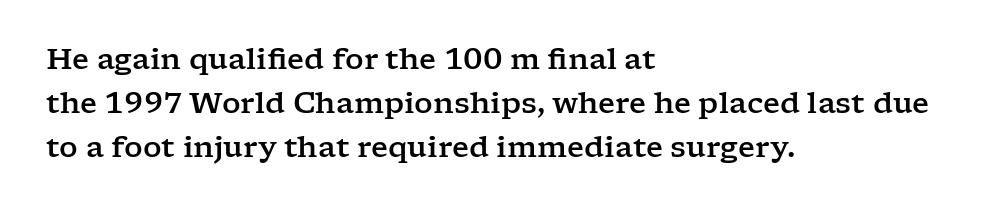
The image shows 29 px wide serif type, upright; set left-aligned, normal line spacing (1.51x), normal letter spacing, not underlined; low stroke contrast and a medium x-height.
